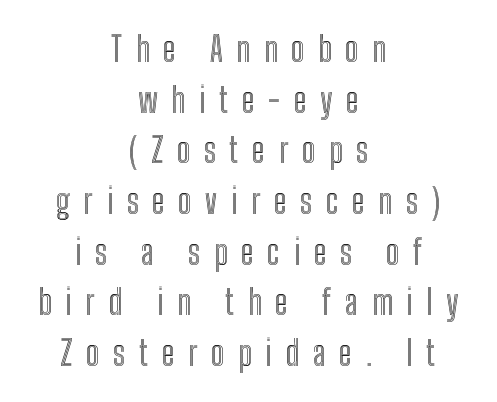
Italic? Not at all — the glyphs are vertical. If you measured baseline to baseline, you'd find a middling distance. Each letter keeps its own natural width here, so spacing adapts to shape. The letterforms stand isolated, each surrounded by extra space. Check under the words: just untouched page.
